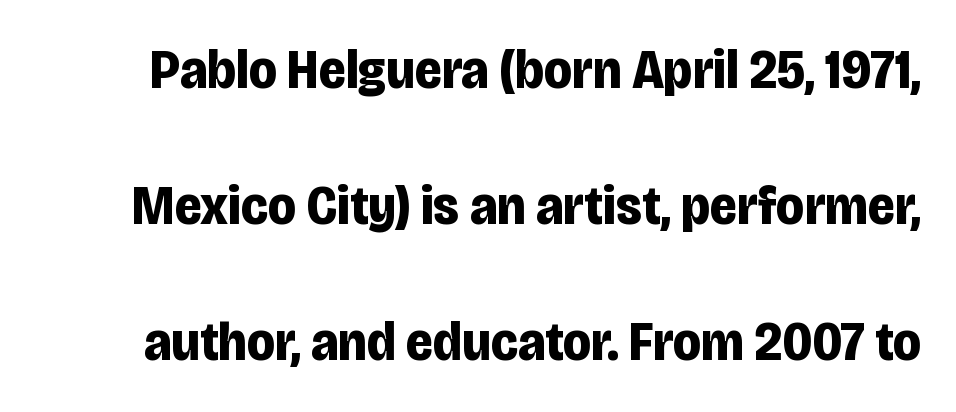
{"serif": "no", "italic": "no", "bold": "yes", "weight": "bold", "width": "condensed", "stroke_contrast": "low", "x_height": "large", "monospaced": "no", "underline": "no", "line_spacing": "loose", "line_spacing_ratio": 2.43, "letter_spacing": "normal", "letter_spacing_em": 0.0, "glyph_px": 56}
